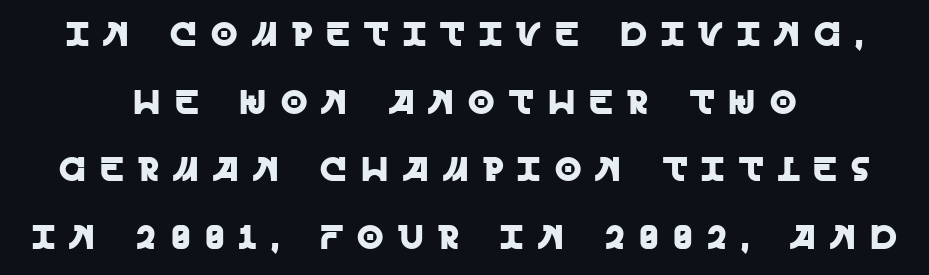
The image shows 34 px sans-serif type, upright; set centered, loose line spacing (1.99x), unusually wide letter spacing (+0.42 em), not underlined; a large x-height.
